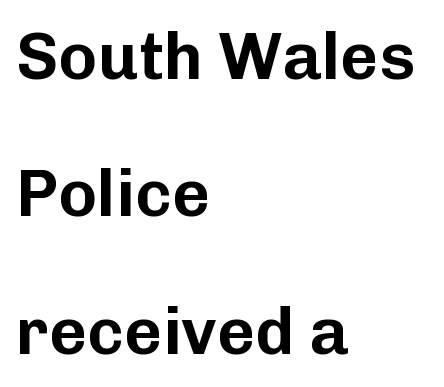
{"serif": "no", "italic": "no", "width": "normal", "stroke_contrast": "low", "x_height": "medium", "monospaced": "no", "underline": "no", "align": "left", "line_spacing": "loose", "line_spacing_ratio": 2.08, "letter_spacing": "normal", "letter_spacing_em": 0.0, "glyph_px": 66}
